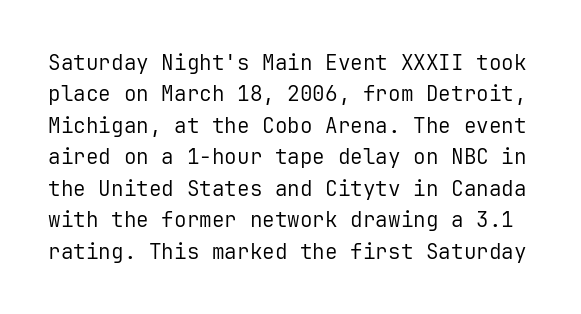
The image shows 21 px text type, upright; set normal line spacing (1.5x), normal letter spacing, not underlined.
